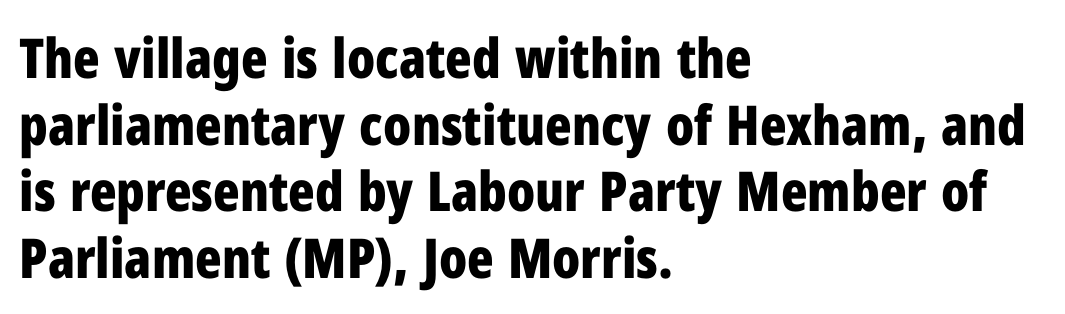
Q: Is the text bold? A: Yes.
Q: Is the text italic (slanted)? A: No, it is upright.
Q: Is the typeface a serif or a sans-serif typeface? A: Sans-serif.
Q: Is the text underlined? A: No.
Q: How is the paragraph aligned? A: Left-aligned.
Q: Is the spacing between letters normal or unusually wide? A: Normal.
Q: Width (condensed, normal, or wide)? A: Condensed.
Q: Stroke contrast? A: Low.
Q: x-height? A: Medium.
Q: Monospaced? A: No.
